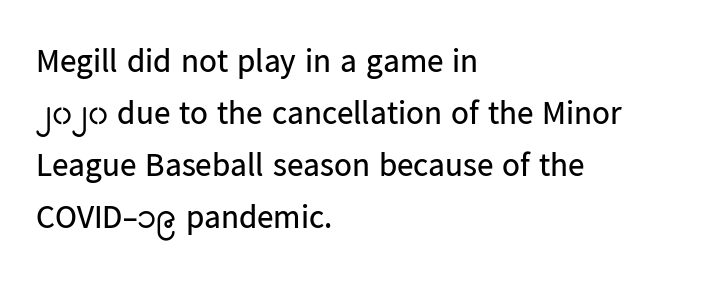
The image shows 33 px regular-weight sans-serif type, upright; set left-aligned, normal line spacing (1.58x), normal letter spacing, not underlined; low stroke contrast and a medium x-height.
